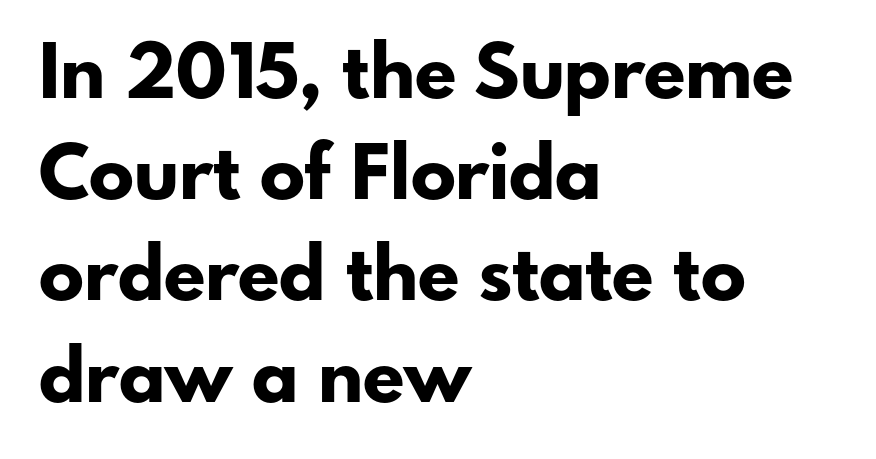
Default kerning and tracking; the words read as compact shapes. Stroke terminals: plain, sans-serif. Weight check: bold — yes, fully. Notice how the stems are strictly vertical — no italics here.
